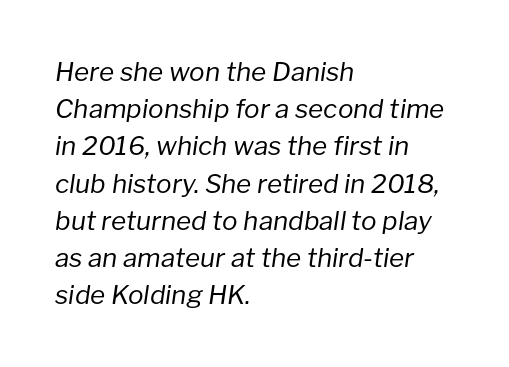
Q: Is the text bold? A: No.
Q: Is the text italic (slanted)? A: Yes, it leans right by about 8 degrees.
Q: Is the text underlined? A: No.
Q: How is the paragraph aligned? A: Left-aligned.
Q: Is the spacing between letters normal or unusually wide? A: Normal.
Q: Is the spacing between lines tight, normal or loose? A: Normal.
